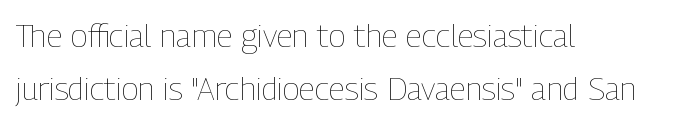
{"italic": "no", "bold": "no", "weight": "thin", "width": "condensed", "stroke_contrast": "low", "x_height": "medium", "monospaced": "no", "underline": "no", "align": "left", "line_spacing": "normal", "line_spacing_ratio": 1.67, "letter_spacing": "normal", "letter_spacing_em": 0.0, "glyph_px": 32}
